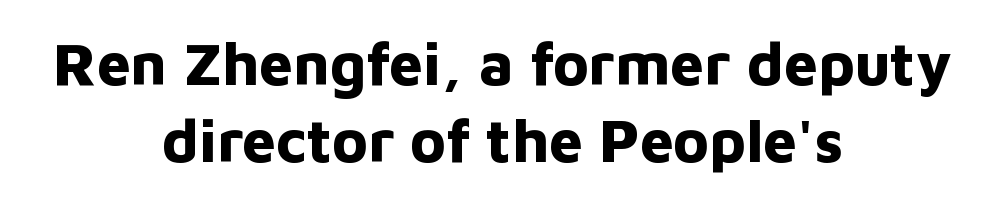
Q: Is the text bold? A: Yes.
Q: Is the text italic (slanted)? A: No, it is upright.
Q: Is the typeface a serif or a sans-serif typeface? A: Sans-serif.
Q: Is the text underlined? A: No.
Q: How is the paragraph aligned? A: Centered.
Q: Is the spacing between letters normal or unusually wide? A: Normal.
Q: Is the spacing between lines tight, normal or loose? A: Normal.
Q: Width (condensed, normal, or wide)? A: Normal.
Q: Stroke contrast? A: Low.
Q: x-height? A: Medium.
Q: Monospaced? A: No.
